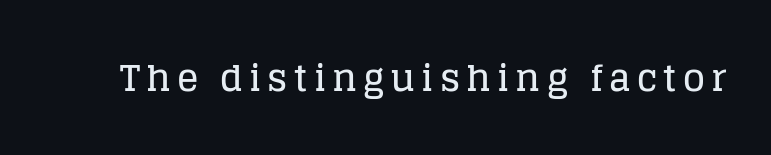
The image shows 36 px serif type, upright; set not underlined; low stroke contrast and a large x-height.
